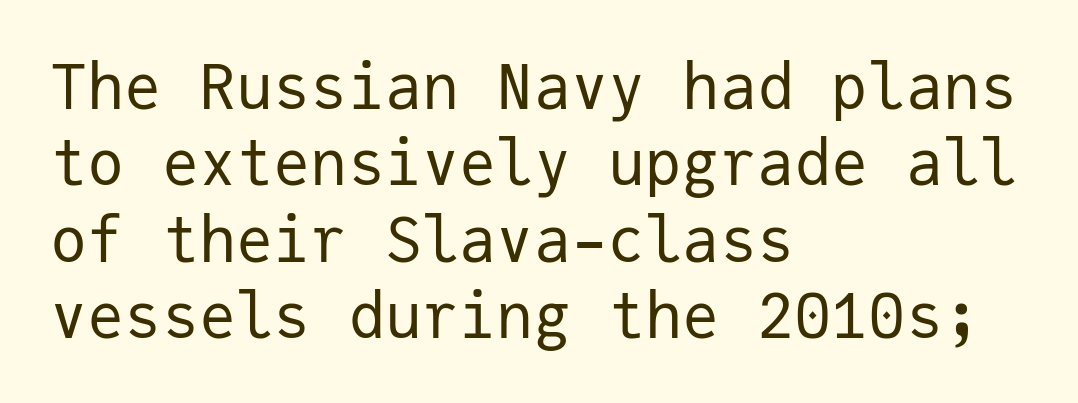
The text was rendered using a sans face with plain stroke endings. These lines are rendered in a fixed-pitch font. The face looks like a standard text weight, possibly lighter. If you drew a line through each stem, it would be perfectly vertical. Has an underline been added? It has not.
